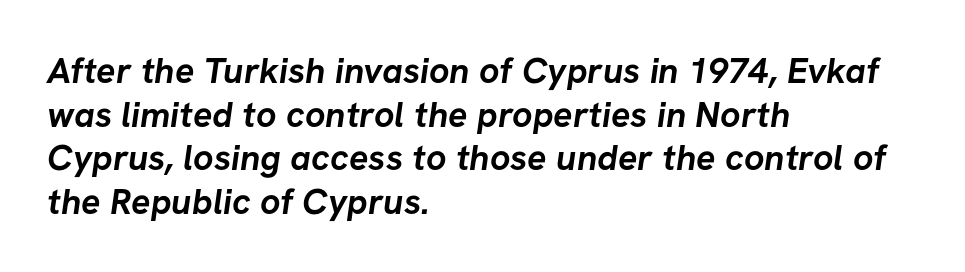
The image shows 36 px semibold sans-serif type; set left-aligned, line spacing 1.21x, normal letter spacing, not underlined; low stroke contrast and a medium x-height.
